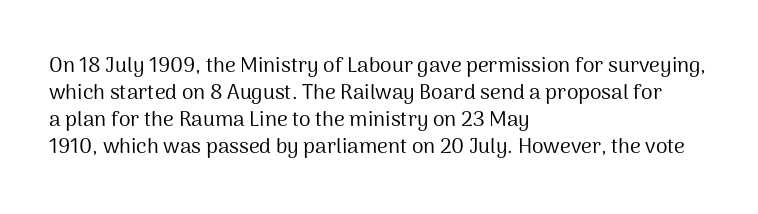
These lines keep a tight, regular rhythm from letter to letter. The rows are spaced the way most documents space them. Nothing heavy about these letters — not bold at all. A roman cut, with each character standing at attention. Check under the words: just untouched page. All the whitespace from short lines collects on the right.
